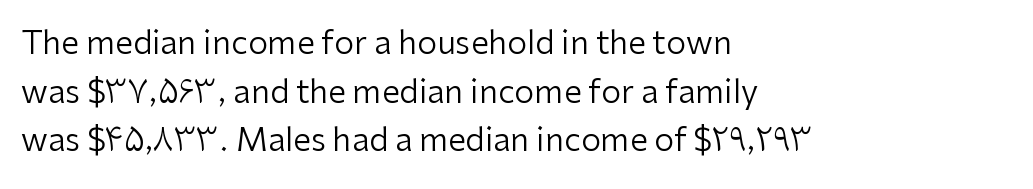
{"serif": "no", "italic": "no", "bold": "no", "weight": "regular", "width": "normal", "stroke_contrast": "low", "x_height": "medium", "monospaced": "no", "underline": "no", "align": "left", "line_spacing": "normal", "line_spacing_ratio": 1.52, "letter_spacing": "normal", "letter_spacing_em": 0.0, "glyph_px": 32}
